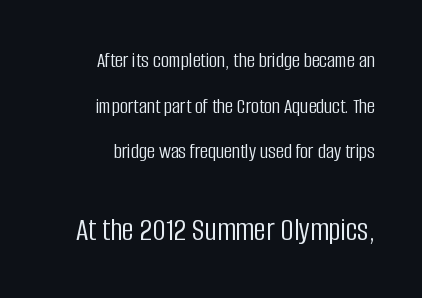
Note the varied advance widths — an 'i' is clearly narrower than an 'm'. The text block is weighted toward the right margin, trailing off unevenly leftward. Rule under the text: the space is simply empty. Nobody touched the tracking dial on this one. This is not heavy type; no bold has been used. This sample uses an upright cut, with every glyph sitting square on the baseline.
